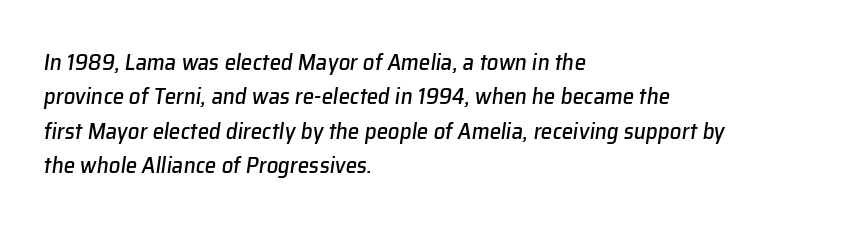
The image shows 23 px text type, italic (leaning right); set left-aligned, normal line spacing (1.49x), normal letter spacing, not underlined.
